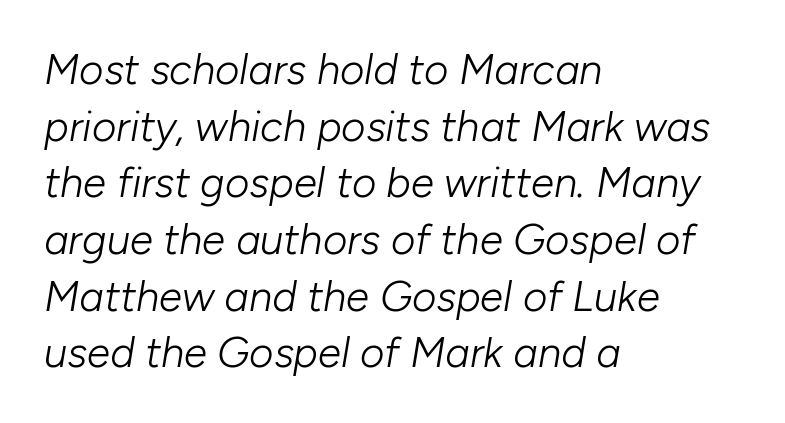
Varying glyph widths throughout — classic text-font behaviour. Emphasis-style slanted type is in use. Decoration check: the copy has no underline. The gaps between neighbouring characters are ordinary and unremarkable. Compared with typical paragraphs, the rows here are spaced about the same. Is the block centered? No — it sits flush against the left margin.
